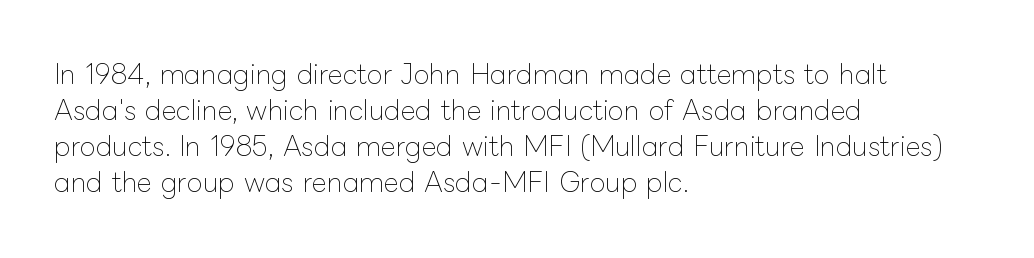
Q: Is the text bold? A: No.
Q: Is the text italic (slanted)? A: No, it is upright.
Q: Is the text underlined? A: No.
Q: How is the paragraph aligned? A: Left-aligned.
Q: Is the spacing between letters normal or unusually wide? A: Normal.
Q: Is the spacing between lines tight, normal or loose? A: Normal.
